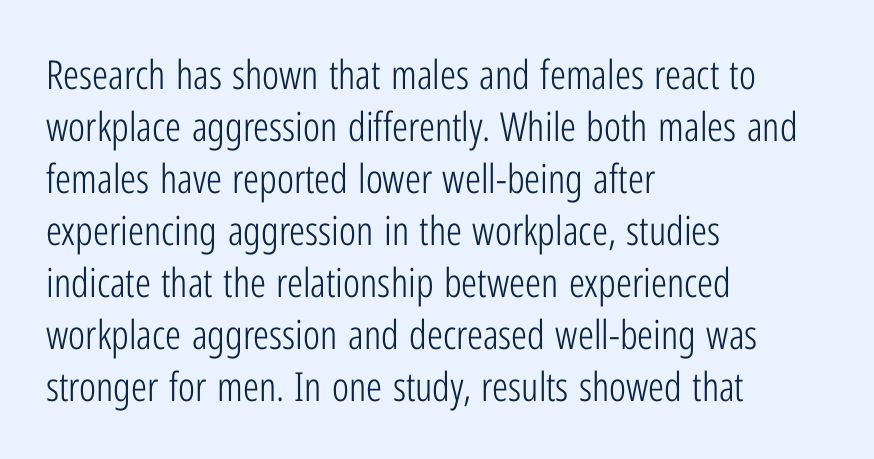
{"serif": "no", "italic": "no", "bold": "no", "weight": "light", "width": "condensed", "stroke_contrast": "low", "x_height": "medium", "monospaced": "no", "underline": "no", "align": "left", "line_spacing": "normal", "line_spacing_ratio": 1.3, "letter_spacing": "normal", "letter_spacing_em": 0.0, "glyph_px": 40}
